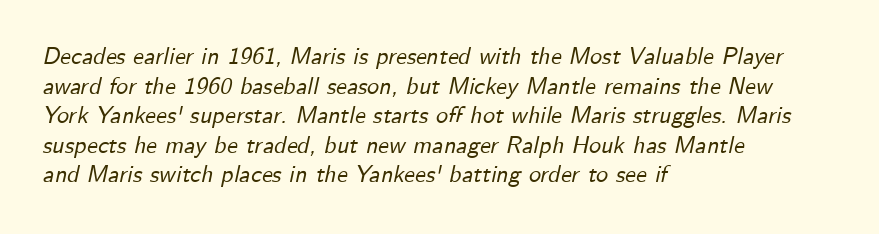
The specimen omits any rule beneath the text block's lines. There's an unmistakable incline to the writing here. The compositor pushed each line to the left boundary. Nothing unusual about the tracking: characters are spaced as the font intends.
